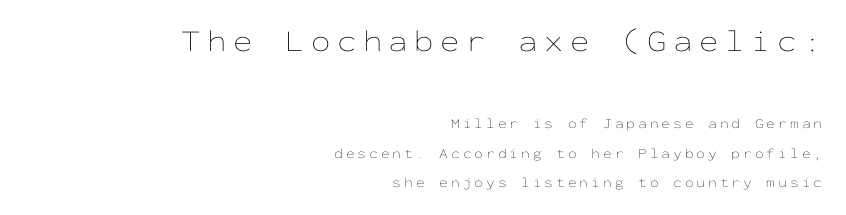
{"italic": "no", "bold": "no", "weight": "thin", "width": "wide", "stroke_contrast": "low", "x_height": "medium", "monospaced": "yes", "underline": "no", "align": "right", "line_spacing": "loose", "line_spacing_ratio": 2.13, "letter_spacing": "wide", "letter_spacing_em": 0.21, "larger_block": "first", "size_ratio": 2.21, "glyph_px": 31}
